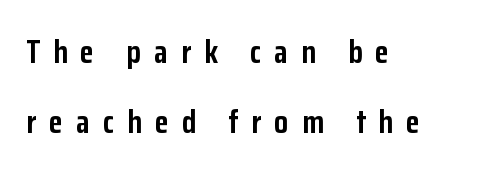
The image shows 32 px semibold, condensed sans-serif type, upright; set left-aligned, loose line spacing (2.19x), unusually wide letter spacing (+0.41 em), not underlined; low stroke contrast and a medium x-height.
